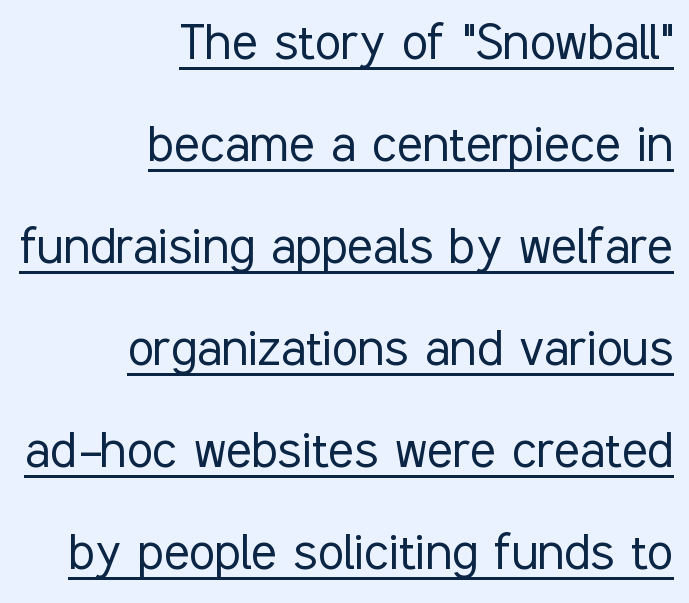
The image shows 60 px light, condensed sans-serif type, upright; set right-aligned, normal line spacing (1.7x), normal letter spacing, underlined; low stroke contrast and a medium x-height.
